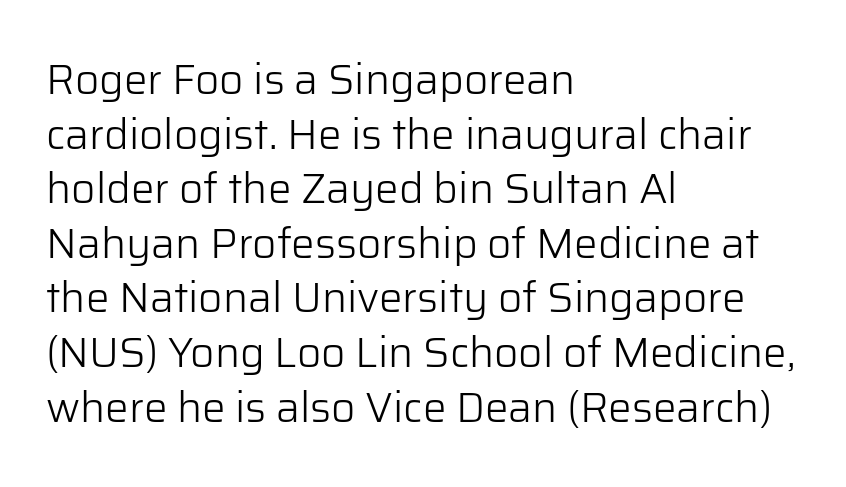
Serifs: no, the terminals of the letterforms are clean. Compared with a typical body face, this is equally light or lighter still. Line spacing here is normal. Each letter keeps its own natural width here, so spacing adapts to shape. Caption: multi-line text, flush left, ragged right.
